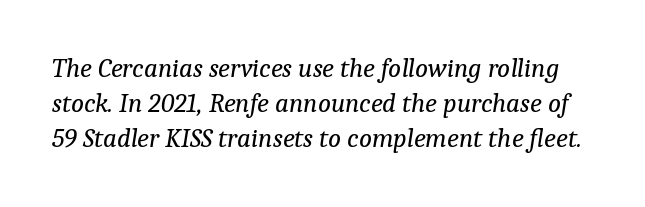
Q: Is the text bold? A: No.
Q: Is the text italic (slanted)? A: Yes, it leans right by about 9 degrees.
Q: Is the text underlined? A: No.
Q: Is the spacing between letters normal or unusually wide? A: Normal.
Q: Is the spacing between lines tight, normal or loose? A: Normal.
